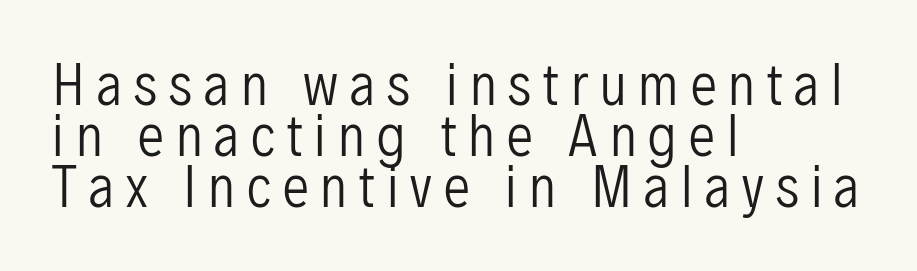
Q: Is the text bold? A: No.
Q: Is the text italic (slanted)? A: No, it is upright.
Q: Is the typeface a serif or a sans-serif typeface? A: Sans-serif.
Q: Is the text underlined? A: No.
Q: How is the paragraph aligned? A: Left-aligned.
Q: Is the spacing between letters normal or unusually wide? A: Unusually wide.
Q: Is the spacing between lines tight, normal or loose? A: Tight.
Q: Width (condensed, normal, or wide)? A: Condensed.
Q: Stroke contrast? A: Low.
Q: x-height? A: Medium.
Q: Monospaced? A: No.
